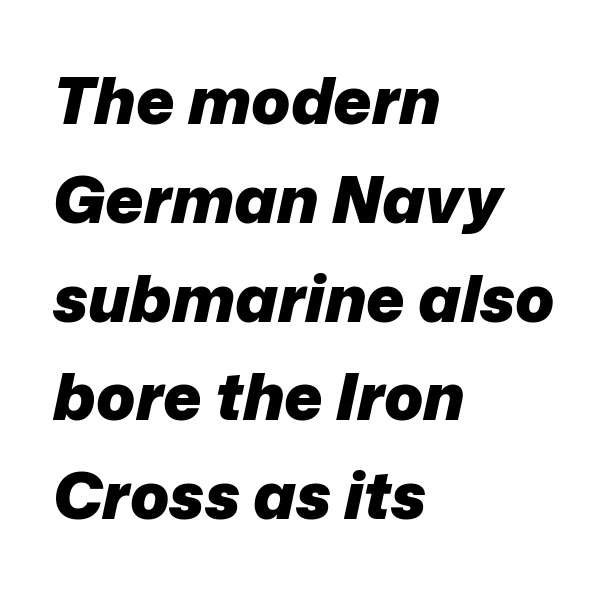
The image shows 65 px heavy type, italic (leaning right); set left-aligned, normal line spacing (1.52x), normal letter spacing, not underlined; low stroke contrast and a medium x-height.
